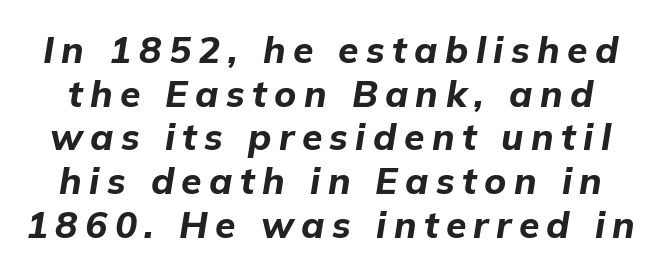
The rendering inserts visible extra space after every character. The gap between lines stays unmarked. Its strokes are broad and dark, the hallmark of bold type. The font's italic variant was chosen for this text. These lines are rendered in a variable-pitch font.
